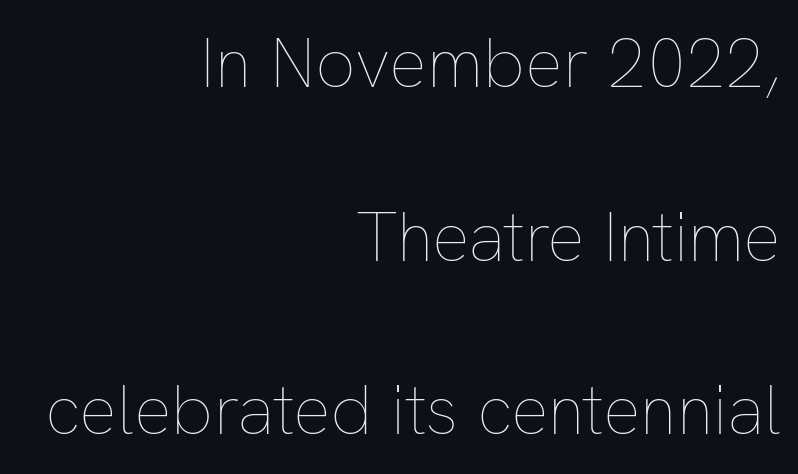
It's the straight-up-and-down kind of type. The strokes carry an ordinary text weight at most. This sample uses plain, unmodified letter spacing. The block of text is sparse from top to bottom, with ample space between rows. Note the varied advance widths — an 'i' is clearly narrower than an 'm'. Line endings align vertically; line beginnings do not.
